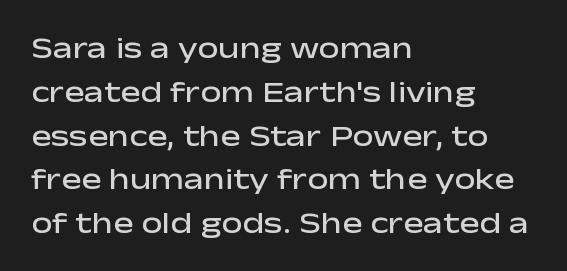
Q: Is the text bold? A: Semi-bold.
Q: Is the text italic (slanted)? A: No, it is upright.
Q: Is the typeface a serif or a sans-serif typeface? A: Sans-serif.
Q: Is the text underlined? A: No.
Q: How is the paragraph aligned? A: Left-aligned.
Q: Is the spacing between letters normal or unusually wide? A: Normal.
Q: Is the spacing between lines tight, normal or loose? A: Normal.
Q: Width (condensed, normal, or wide)? A: Wide.
Q: Stroke contrast? A: Low.
Q: x-height? A: Medium.
Q: Monospaced? A: No.
